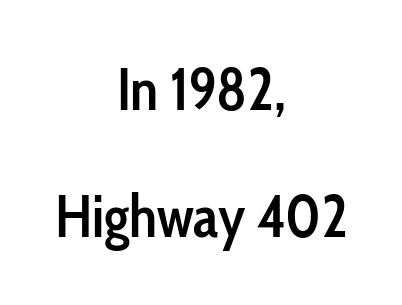
The image shows 59 px semibold, condensed sans-serif type, upright; set centered, loose line spacing (2.15x), normal letter spacing, not underlined; low stroke contrast and a medium x-height.
